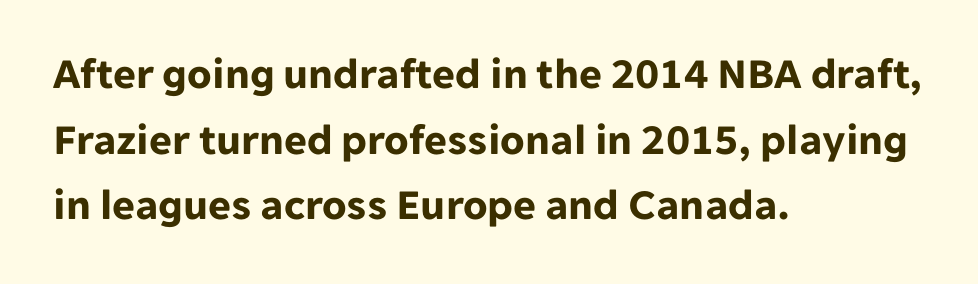
Q: Is the text bold? A: Yes.
Q: Is the text italic (slanted)? A: No, it is upright.
Q: Is the typeface a serif or a sans-serif typeface? A: Sans-serif.
Q: Is the text underlined? A: No.
Q: How is the paragraph aligned? A: Left-aligned.
Q: Is the spacing between letters normal or unusually wide? A: Normal.
Q: Is the spacing between lines tight, normal or loose? A: Normal.
Q: Width (condensed, normal, or wide)? A: Normal.
Q: Stroke contrast? A: Low.
Q: x-height? A: Medium.
Q: Monospaced? A: No.
